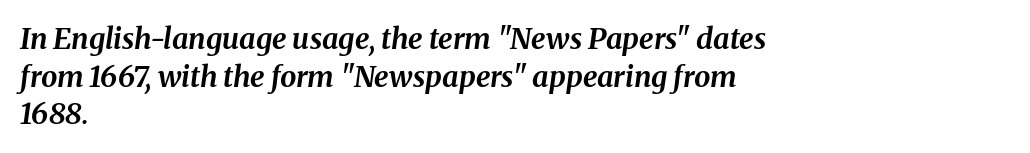
{"italic": "yes", "lean": "right", "slant_degrees": 8, "bold": "yes", "weight": "bold", "width": "normal", "stroke_contrast": "medium", "x_height": "medium", "monospaced": "no", "underline": "no", "align": "left", "line_spacing": "normal", "line_spacing_ratio": 1.3, "letter_spacing": "normal", "letter_spacing_em": 0.0, "glyph_px": 29}
